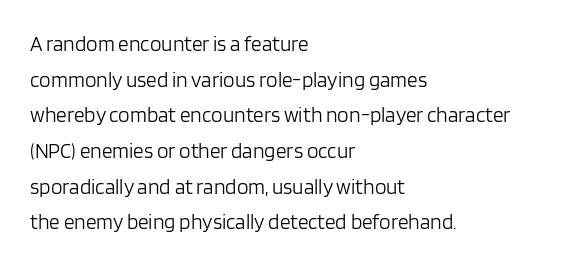
{"italic": "no", "bold": "no", "underline": "no", "align": "left", "line_spacing": "normal", "line_spacing_ratio": 1.7, "letter_spacing": "normal", "letter_spacing_em": 0.0, "glyph_px": 21}
